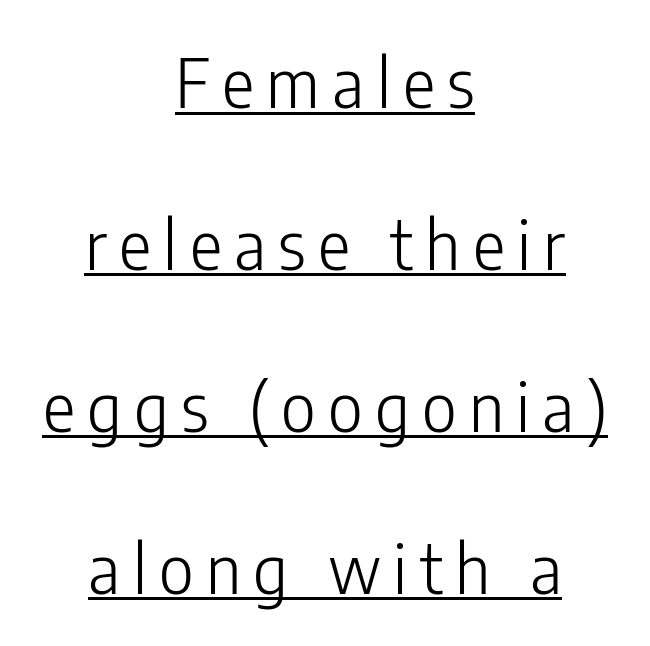
The typesetter chose a symmetrical, centered arrangement here. This sample carries an underscore along the baseline area. A typesetter would label this face a sans. The block of text is sparse from top to bottom, with ample space between rows. No chunkiness to these letters — they're not bold. The face used here is proportionally spaced, like ordinary book or web type.
